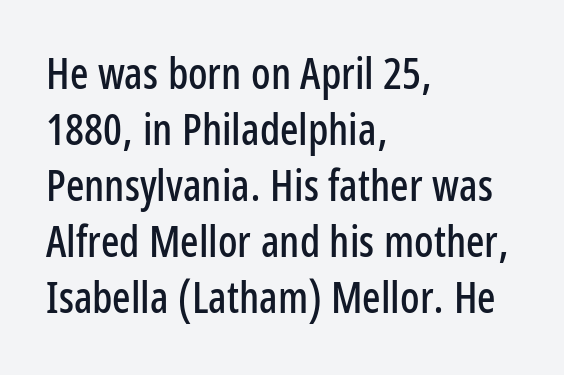
{"serif": "no", "italic": "no", "width": "condensed", "stroke_contrast": "low", "x_height": "medium", "monospaced": "no", "underline": "no", "align": "left", "line_spacing": "normal", "line_spacing_ratio": 1.3, "letter_spacing": "normal", "letter_spacing_em": 0.0, "glyph_px": 43}
